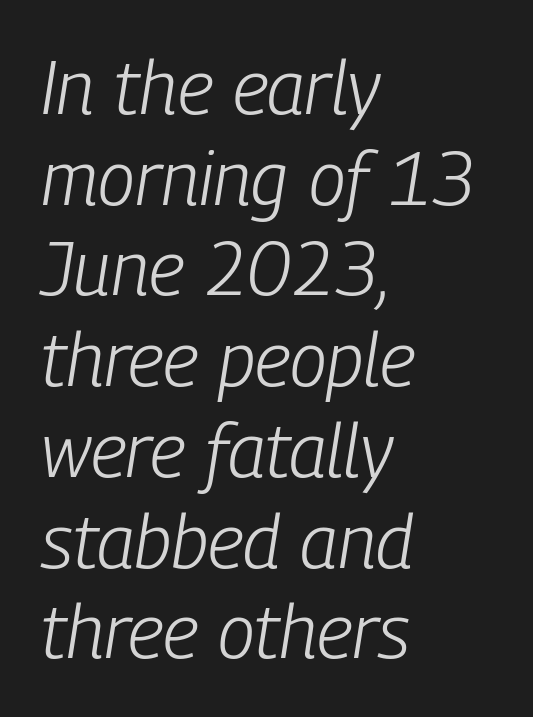
The image shows 75 px light, condensed type, italic (leaning right); set left-aligned, line spacing 1.21x, normal letter spacing, not underlined; low stroke contrast and a medium x-height.
